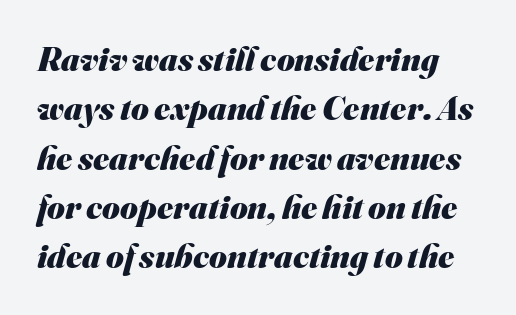
{"serif": "no", "bold": "yes", "weight": "heavy", "width": "normal", "stroke_contrast": "medium", "x_height": "small", "monospaced": "no", "underline": "no", "line_spacing": "normal", "line_spacing_ratio": 1.45, "letter_spacing": "normal", "letter_spacing_em": 0.0, "glyph_px": 34}
